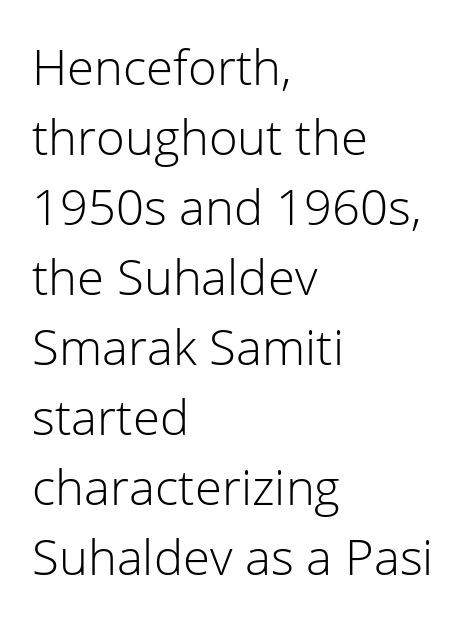
The space between consecutive lines is moderate. Default kerning and tracking; the words read as compact shapes. Is this a fixed-width face? No — the glyphs have proportional, varying widths. The paragraph shown leans on its left margin. The weight tops out at a normal text grade. Words float on clear page, feet unadorned.
